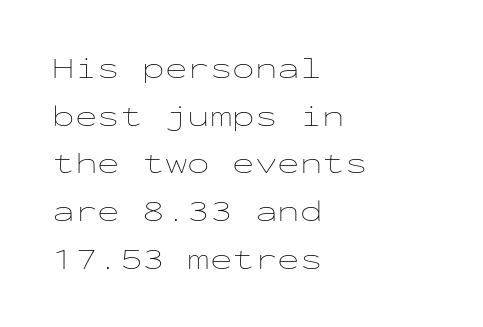
Q: Is the text bold? A: No.
Q: Is the text italic (slanted)? A: No, it is upright.
Q: Is the text underlined? A: No.
Q: How is the paragraph aligned? A: Left-aligned.
Q: Is the spacing between letters normal or unusually wide? A: Normal.
Q: Is the spacing between lines tight, normal or loose? A: Normal.
Q: Width (condensed, normal, or wide)? A: Wide.
Q: Stroke contrast? A: Low.
Q: x-height? A: Medium.
Q: Monospaced? A: Yes.
